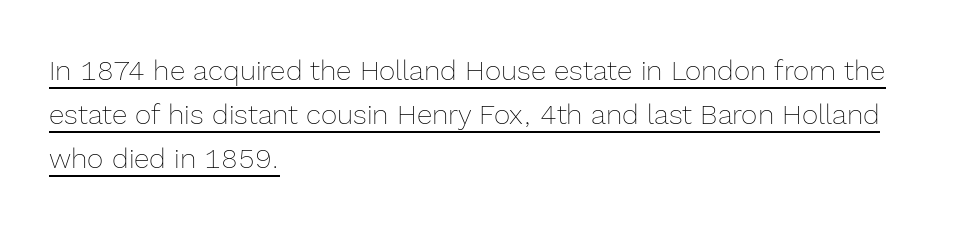
The image shows 28 px thin type, upright; set left-aligned, normal line spacing (1.58x), normal letter spacing, underlined; a medium x-height.
